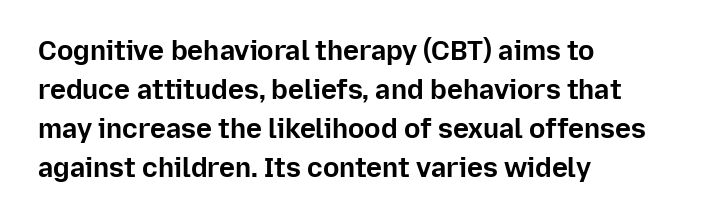
The typography opts for an upright posture over an oblique one. The face used here has the dense, thick strokes of a bold. Words float on clear page, feet unadorned. The typesetter chose a ragged-right arrangement here.
